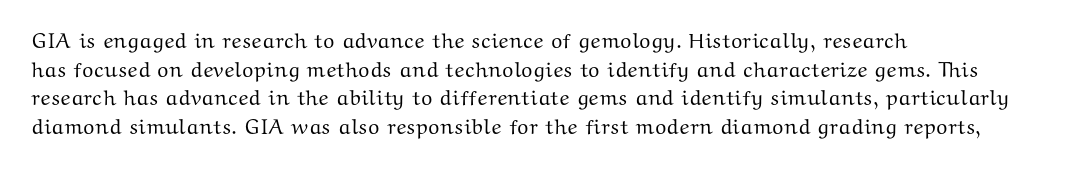
The rendering keeps characters at their native spacing. Does the lettering tilt? It doesn't — this is upright. Descender tails drop into unmarked territory. The lines sit at an ordinary, default distance from one another. One-word summary of the alignment: left.
